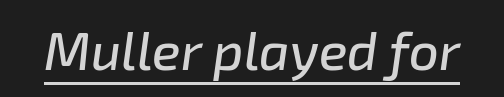
Varying glyph widths throughout — classic text-font behaviour. The face used here has a pronounced slope to its letters. You can see a thin bar hugging the bottom of the glyphs. Observe the ordinary spacing: letters are neighbours, not strangers.
